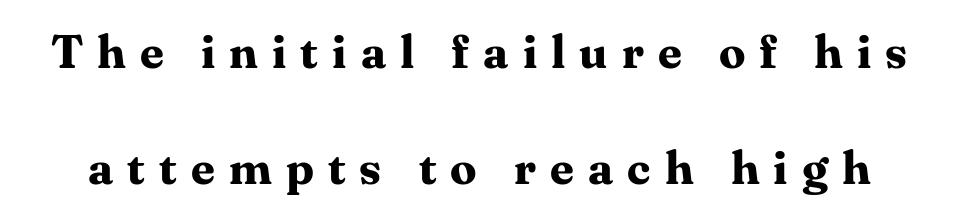
The image shows 47 px bold serif type, upright; set loose line spacing (2.47x), unusually wide letter spacing (+0.3 em), not underlined; medium stroke contrast and a medium x-height.
